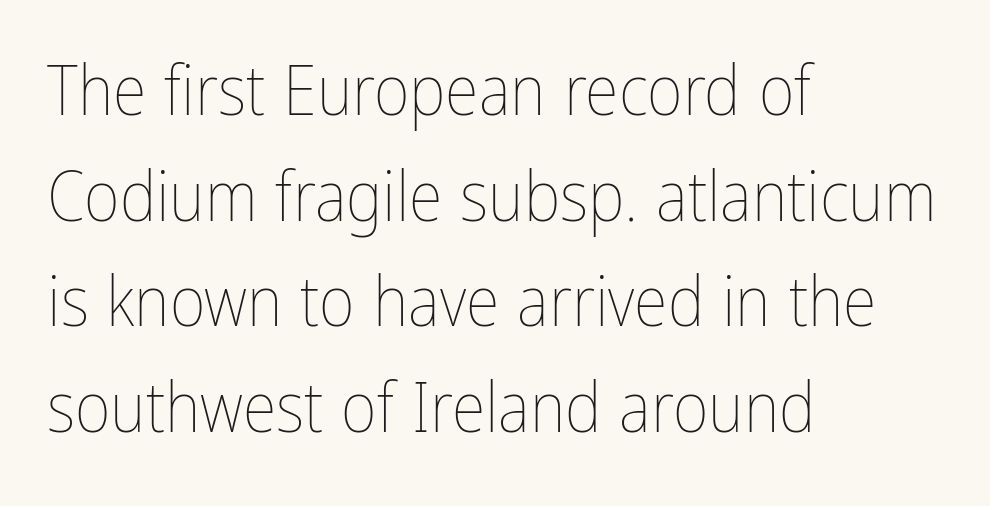
Posture: straight, roman, zero tilt. A bare baseline throughout the passage. Does extra space separate the letters? No, they use regular spacing. Stem width sits at or under what a default text font uses. Is this a fixed-width face? No — the glyphs have proportional, varying widths.
